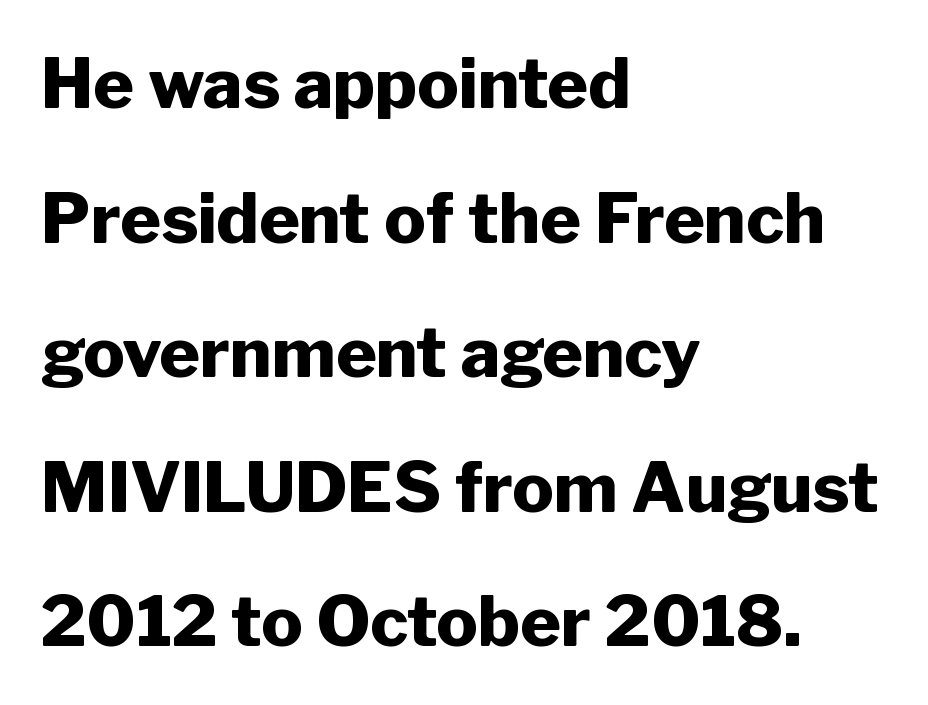
You could fit nearly another row in the gap between these rows. When letters stand straight like this, we call the style roman or upright. Spacing between characters is what you'd get straight out of the box. Check the space under the baseline: it is left empty.
